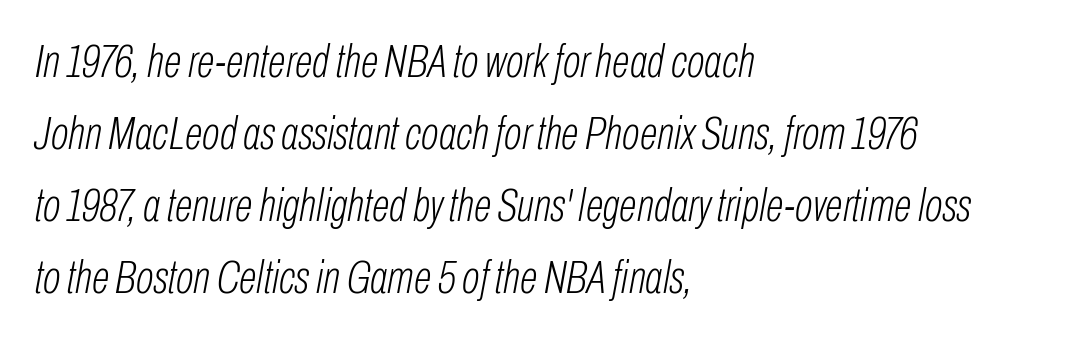
The image shows 47 px light, condensed type, italic (leaning right); set left-aligned, normal line spacing (1.53x), normal letter spacing, not underlined; low stroke contrast and a medium x-height.
